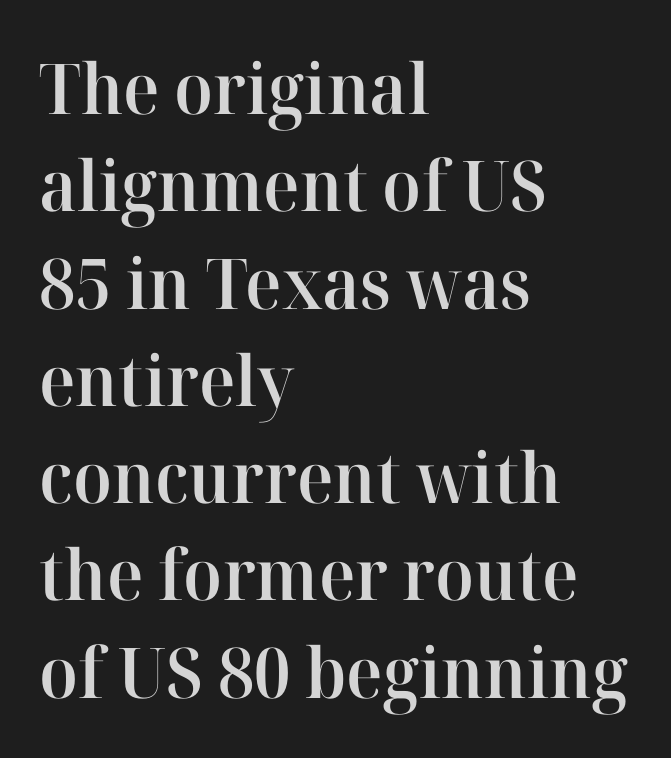
Note the varied advance widths — an 'i' is clearly narrower than an 'm'. Honestly, the row spacing looks completely unremarkable. Stems and bowls a touch heavier than normal — semibold. These lines are composed in type with serifs. What stands out about the letter spacing? Nothing — it is the standard amount. Quick note: underline off.
